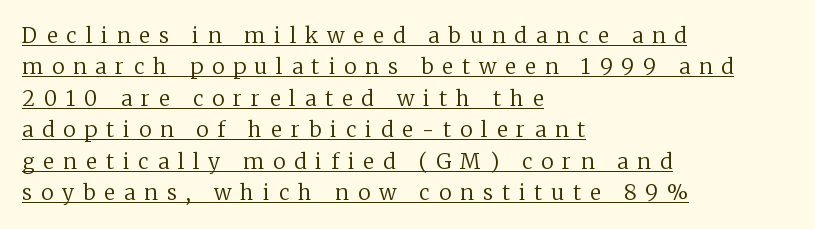
{"italic": "no", "bold": "no", "underline": "yes", "align": "left", "line_spacing": "normal", "line_spacing_ratio": 1.5, "letter_spacing": "wide", "letter_spacing_em": 0.43, "glyph_px": 21}
